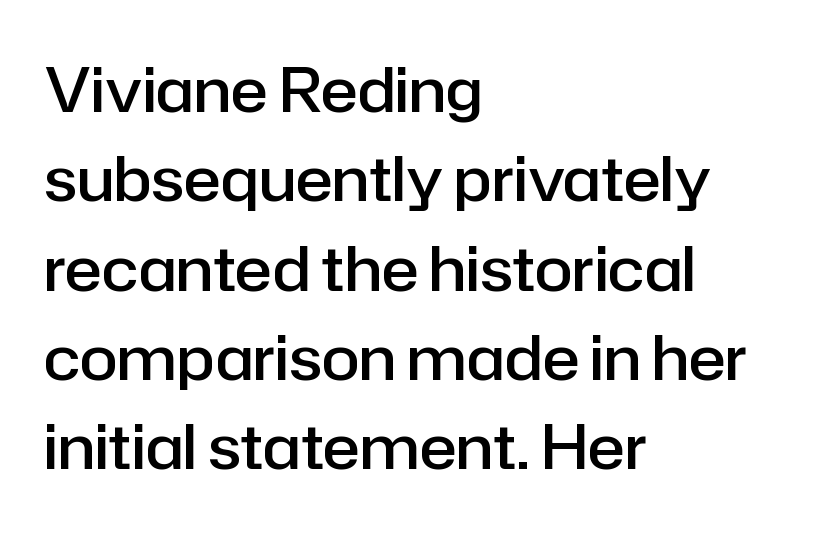
This sample keeps an unexceptional amount of space between lines. Compared with an ordinary text face, these strokes are moderately heavier — a semibold. Look at the bottom of the vertical strokes: they stop flat, with no serifs. Posture: vertical. Spacing verdict: proportional, widths tailored to each character.
